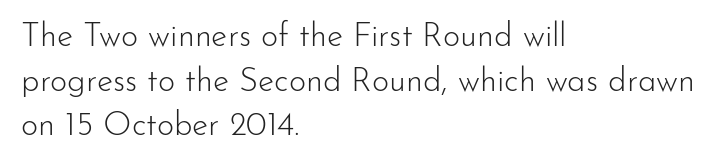
Q: Is the text bold? A: No.
Q: Is the text italic (slanted)? A: No, it is upright.
Q: Is the typeface a serif or a sans-serif typeface? A: Sans-serif.
Q: Is the text underlined? A: No.
Q: How is the paragraph aligned? A: Left-aligned.
Q: Is the spacing between letters normal or unusually wide? A: Normal.
Q: Is the spacing between lines tight, normal or loose? A: Normal.
Q: Width (condensed, normal, or wide)? A: Normal.
Q: Stroke contrast? A: Low.
Q: x-height? A: Small.
Q: Monospaced? A: No.
